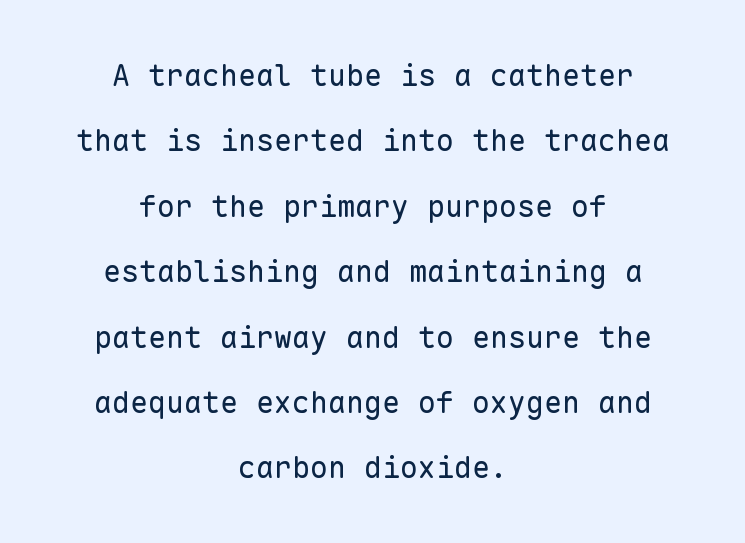
Q: Is the text bold? A: No.
Q: Is the text italic (slanted)? A: No, it is upright.
Q: Is the typeface a serif or a sans-serif typeface? A: Sans-serif.
Q: Is the text underlined? A: No.
Q: How is the paragraph aligned? A: Centered.
Q: Is the spacing between letters normal or unusually wide? A: Normal.
Q: Is the spacing between lines tight, normal or loose? A: Loose.
Q: Width (condensed, normal, or wide)? A: Normal.
Q: Stroke contrast? A: Low.
Q: x-height? A: Medium.
Q: Monospaced? A: Yes.
